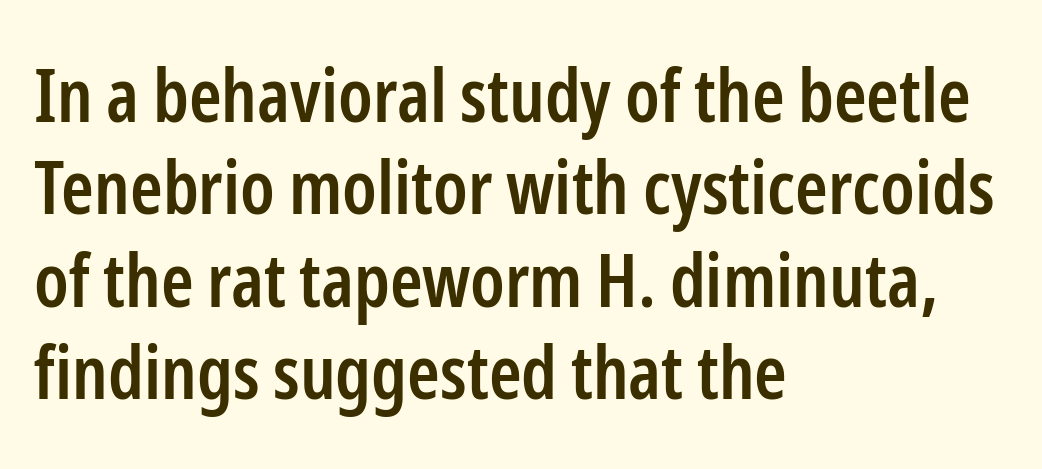
Words float on clear page, feet unadorned. Does the leading feel generous? No, just average. Set as a demibold, roughly 600 on the weight scale. The letters carry no serifs — their stems end cleanly without finishing strokes. Character widths vary here, with narrow letters taking less room than wide ones.
